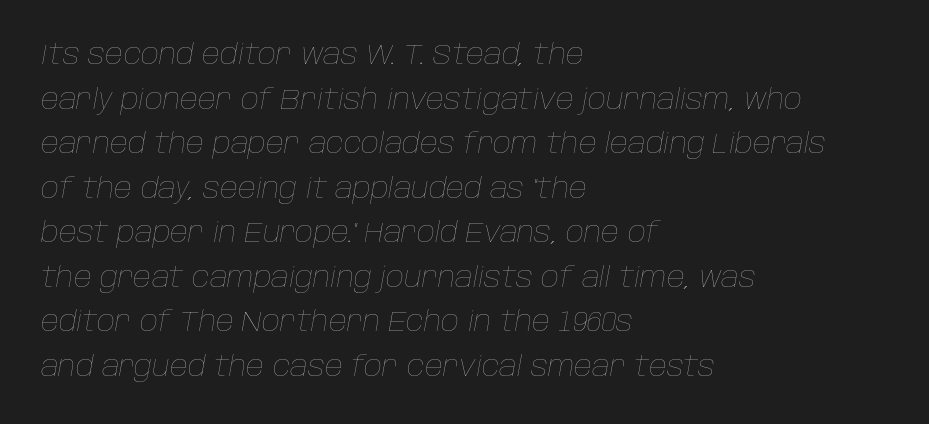
The image shows 28 px thin type, italic (leaning right); set left-aligned, normal line spacing (1.59x), normal letter spacing, not underlined; low stroke contrast and a large x-height.
